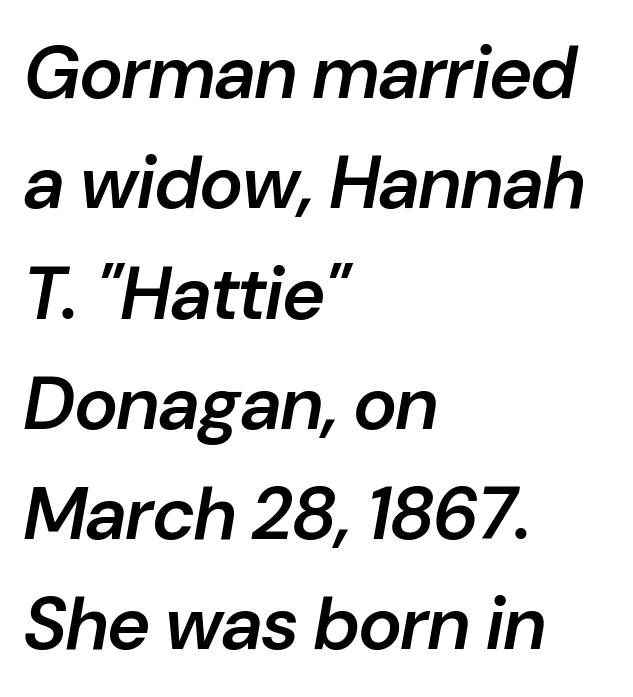
Q: Is the text bold? A: Semi-bold.
Q: Is the text italic (slanted)? A: Yes, it leans right by about 10 degrees.
Q: Is the text underlined? A: No.
Q: How is the paragraph aligned? A: Left-aligned.
Q: Is the spacing between letters normal or unusually wide? A: Normal.
Q: Is the spacing between lines tight, normal or loose? A: Normal.
Q: Width (condensed, normal, or wide)? A: Normal.
Q: Stroke contrast? A: Low.
Q: x-height? A: Medium.
Q: Monospaced? A: No.
